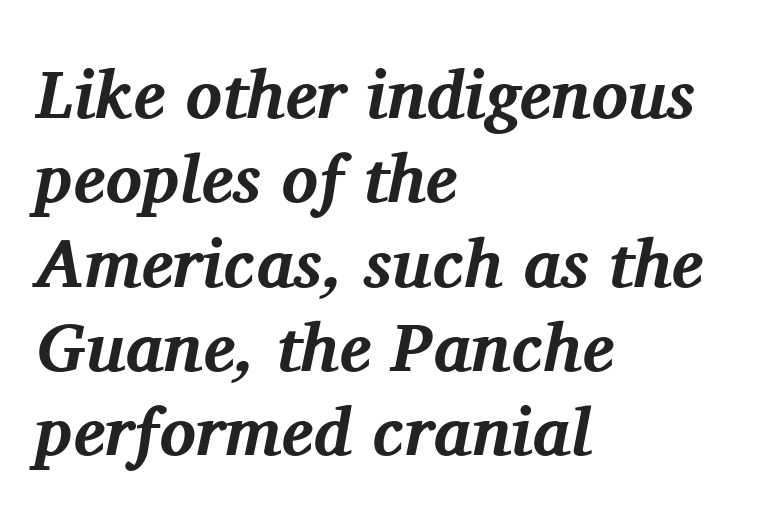
Compared with a centered layout, this one pins lines to the left instead. Is the type slanted? Yes — the strokes lean at a clear angle. A bare baseline throughout the passage. Do the characters align in a grid? No, the font is proportional. The sample has been set heavy, in full bold. Stroke terminals: seriffed.
